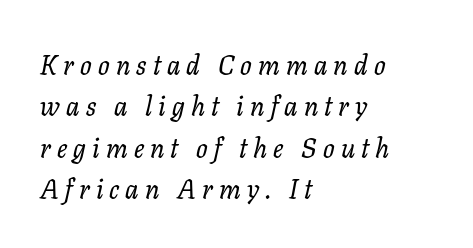
The image shows 27 px text type, italic (leaning right); set left-aligned, normal line spacing (1.53x), unusually wide letter spacing (+0.23 em), not underlined.
